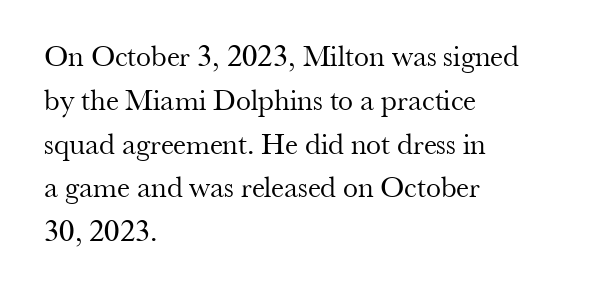
{"serif": "yes", "italic": "no", "bold": "no", "weight": "regular", "width": "normal", "stroke_contrast": "medium", "x_height": "small", "monospaced": "no", "underline": "no", "align": "left", "line_spacing": "normal", "line_spacing_ratio": 1.46, "letter_spacing": "normal", "letter_spacing_em": 0.0, "glyph_px": 30}
